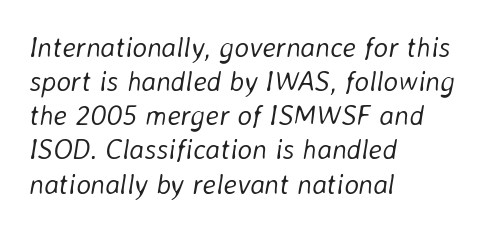
Varying glyph widths throughout — classic text-font behaviour. Nothing unusual about the tracking: characters are spaced as the font intends. A typesetter would mark this as italic. No heavy texture on the line: the type isn't bold. The string is rendered with underlining switched off. Every row of glyphs begins at an identical x-position on the left.
